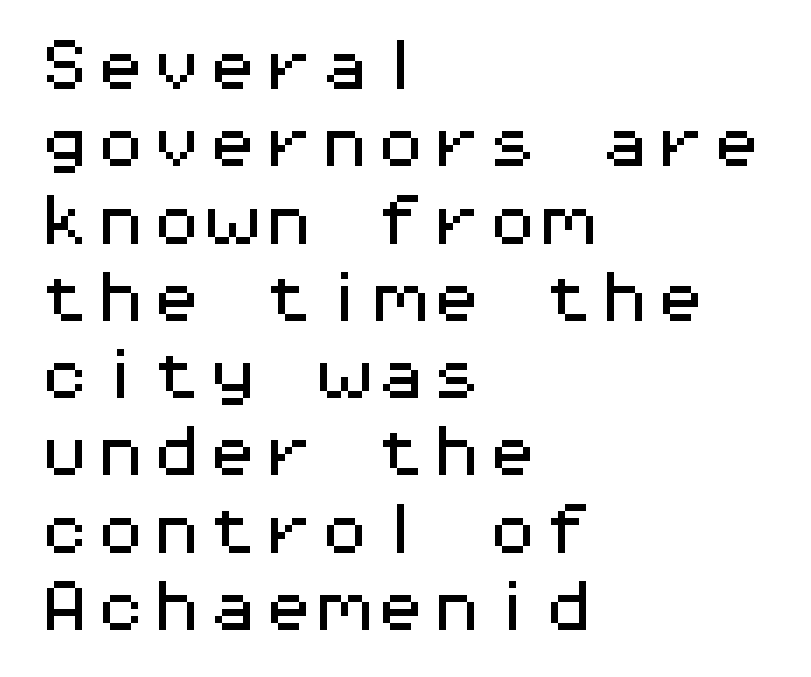
{"serif": "no", "italic": "no", "width": "wide", "stroke_contrast": "medium", "x_height": "medium", "monospaced": "yes", "underline": "no", "align": "left", "line_spacing": "normal", "line_spacing_ratio": 1.38, "letter_spacing": "normal", "letter_spacing_em": 0.0, "glyph_px": 56}
